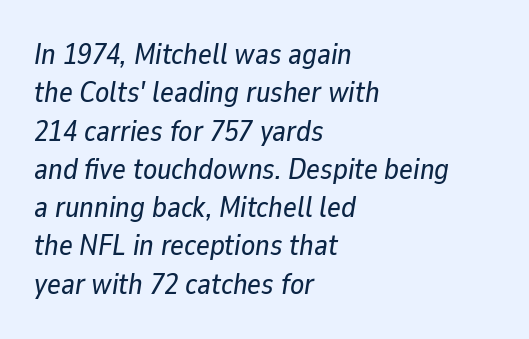
{"italic": "yes", "lean": "right", "slant_degrees": 9, "width": "normal", "stroke_contrast": "low", "x_height": "medium", "monospaced": "no", "underline": "no", "align": "left", "line_spacing": "normal", "line_spacing_ratio": 1.32, "letter_spacing": "normal", "letter_spacing_em": 0.0, "glyph_px": 29}
